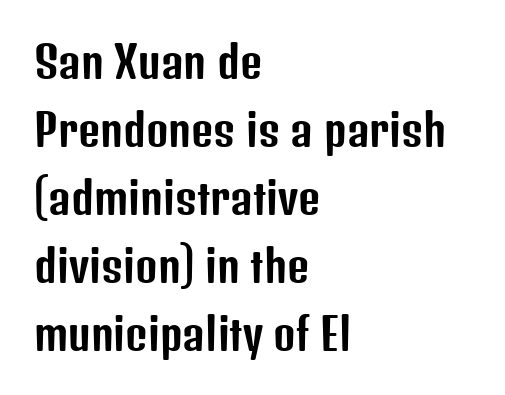
{"serif": "no", "italic": "no", "width": "condensed", "stroke_contrast": "low", "x_height": "medium", "monospaced": "no", "underline": "no", "align": "left", "line_spacing": "normal", "line_spacing_ratio": 1.58, "letter_spacing": "normal", "letter_spacing_em": 0.0, "glyph_px": 43}
